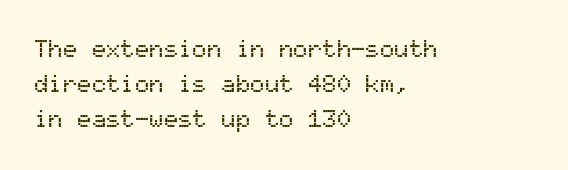
The image shows 24 px text type, upright; set left-aligned, normal line spacing (1.45x), normal letter spacing, not underlined.
